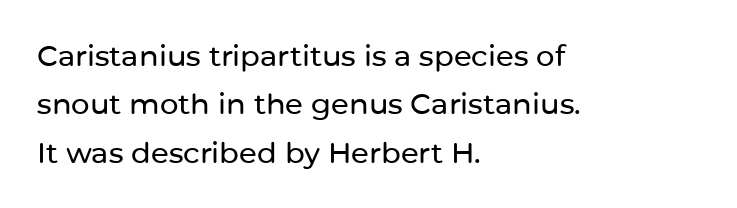
{"serif": "no", "italic": "no", "width": "normal", "stroke_contrast": "low", "x_height": "medium", "monospaced": "no", "underline": "no", "align": "left", "line_spacing": "normal", "line_spacing_ratio": 1.67, "letter_spacing": "normal", "letter_spacing_em": 0.0, "glyph_px": 29}
